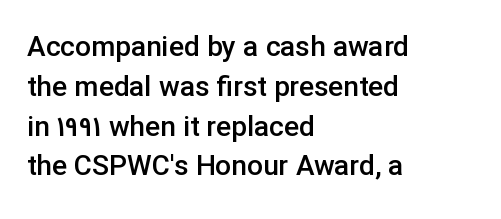
Here the designer chose a conventional face with non-uniform glyph widths. Letters rest on an invisible, unmarked baseline. How are the letters spaced? Ordinarily, with no added tracking. The compositor pushed each line to the left boundary. The passage shown is typeset with a sans-serif family.
